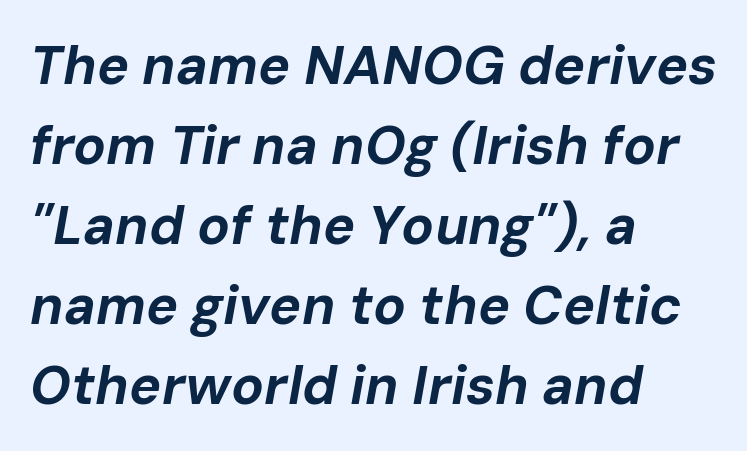
Does the copy run flush right? No — it runs flush left. No word sits above an underline. Look at the tracking — it's just the regular setting, nothing added. Vertical spacing — default. Strong, thick strokes mark this as bold type.
